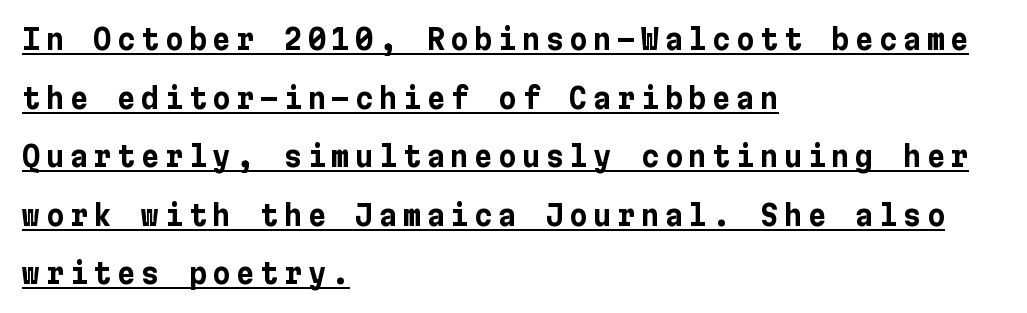
Q: Is the text bold? A: Yes.
Q: Is the text italic (slanted)? A: No, it is upright.
Q: Is the typeface a serif or a sans-serif typeface? A: Sans-serif.
Q: Is the text underlined? A: Yes.
Q: How is the paragraph aligned? A: Left-aligned.
Q: Is the spacing between letters normal or unusually wide? A: Unusually wide.
Q: Is the spacing between lines tight, normal or loose? A: Loose.
Q: Width (condensed, normal, or wide)? A: Normal.
Q: Stroke contrast? A: Low.
Q: x-height? A: Medium.
